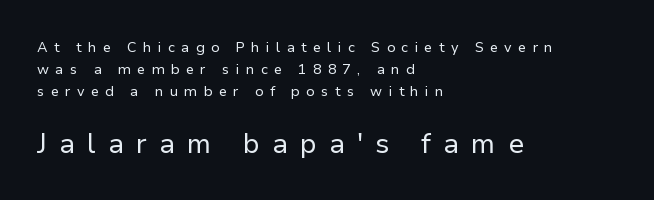
{"italic": "no", "bold": "no", "underline": "no", "align": "left", "line_spacing": "normal", "line_spacing_ratio": 1.58, "letter_spacing": "wide", "letter_spacing_em": 0.45, "larger_block": "second", "size_ratio": 1.93, "glyph_px": 27}
